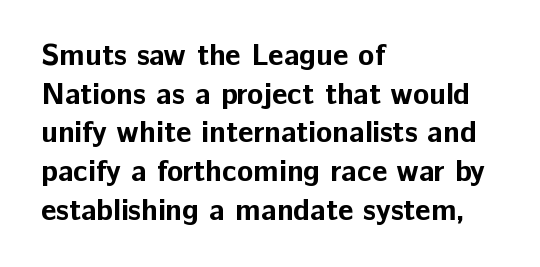
The rows are spaced the way most documents space them. Character widths vary here, with narrow letters taking less room than wide ones. Italic: no, the glyphs are upright roman. The passage shown has conventional tracking throughout.
